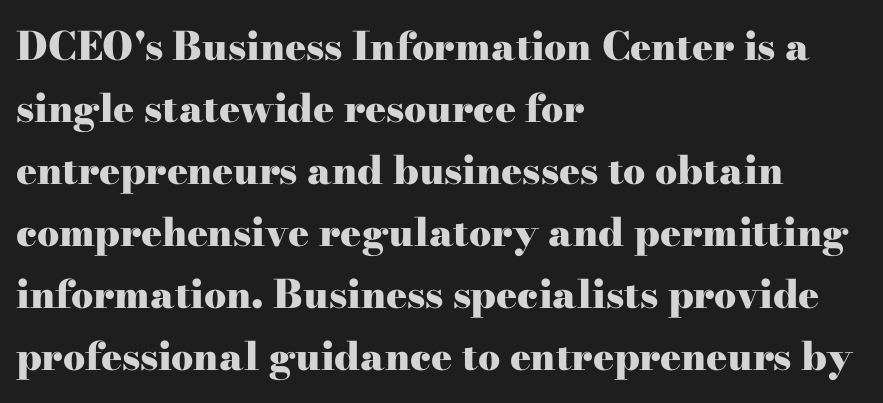
The image shows 39 px heavy, wide serif type, upright; set left-aligned, normal line spacing (1.59x), normal letter spacing, not underlined; high stroke contrast and a small x-height.
